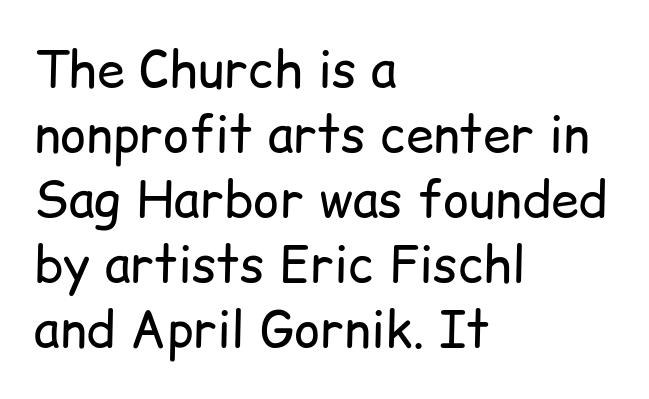
The image shows 50 px regular-weight sans-serif type, upright; set left-aligned, normal line spacing (1.3x), normal letter spacing, not underlined; low stroke contrast and a medium x-height.
